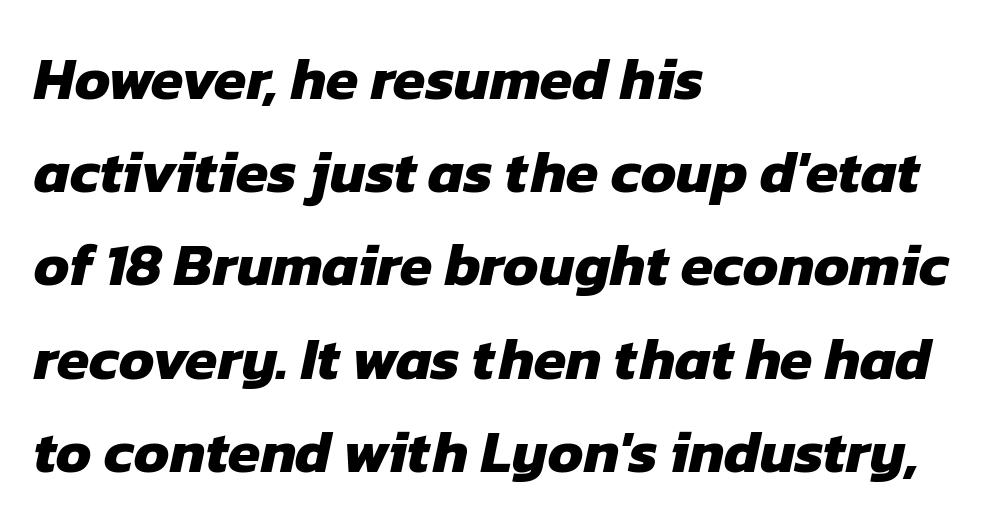
The image shows 59 px heavy sans-serif type; set left-aligned, normal line spacing (1.58x), normal letter spacing, not underlined; low stroke contrast and a medium x-height.
